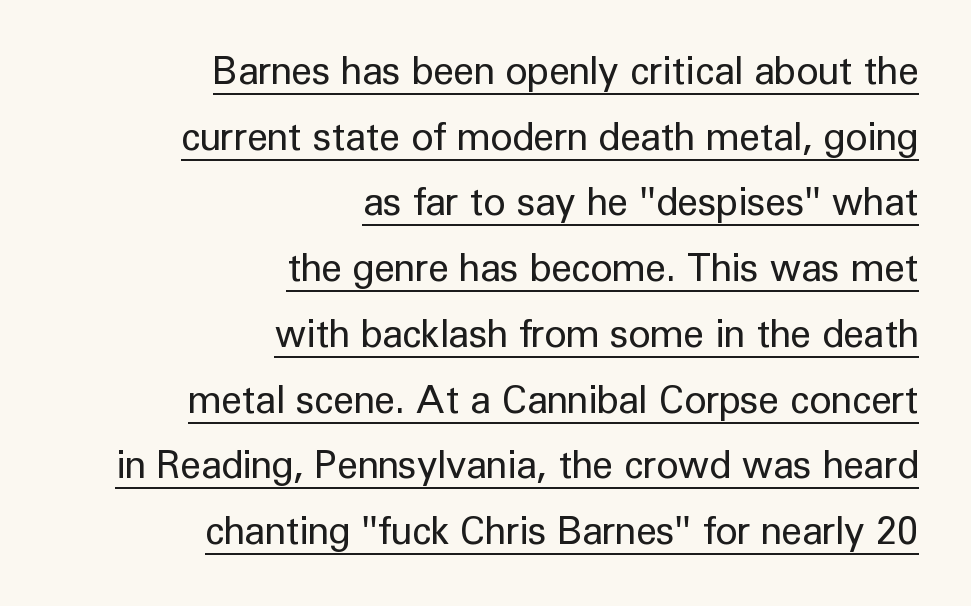
Q: Is the text bold? A: No.
Q: Is the text italic (slanted)? A: No, it is upright.
Q: Is the typeface a serif or a sans-serif typeface? A: Sans-serif.
Q: Is the text underlined? A: Yes.
Q: How is the paragraph aligned? A: Right-aligned.
Q: Is the spacing between letters normal or unusually wide? A: Normal.
Q: Width (condensed, normal, or wide)? A: Normal.
Q: Stroke contrast? A: Low.
Q: x-height? A: Medium.
Q: Monospaced? A: No.
